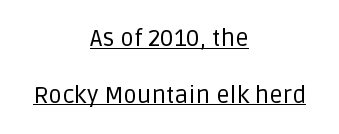
The image shows 24 px text type, upright; set centered, loose line spacing (2.37x), normal letter spacing, underlined.
